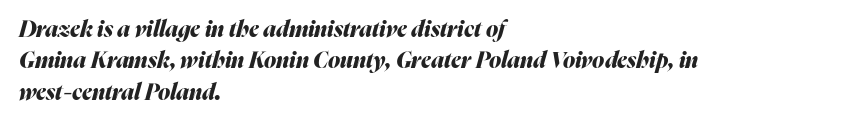
Tracking here is standard; glyphs follow each other at the usual distance. Weight check: bold — yes, fully. No word sits above an underline. Slant detected: the letters are inclined. The space between consecutive lines is moderate. All the whitespace from short lines collects on the right.
